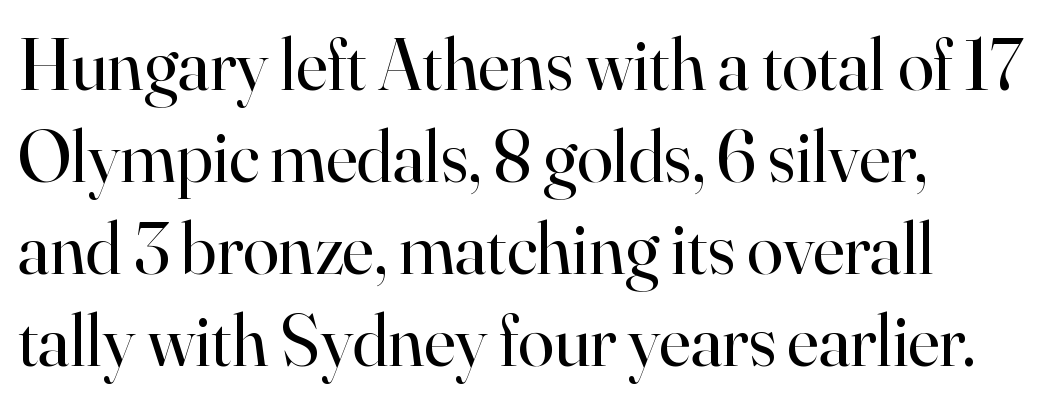
The image shows 73 px regular-weight serif type, upright; set normal line spacing (1.26x), normal letter spacing, not underlined; high stroke contrast and a small x-height.
